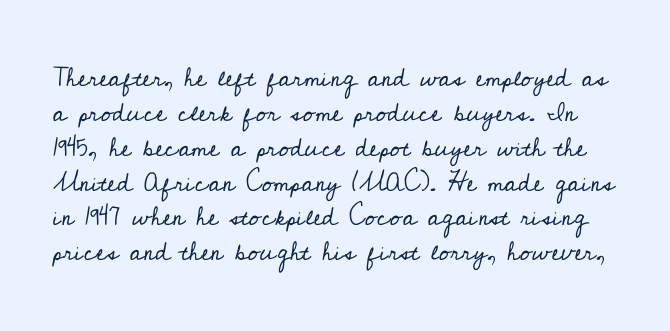
Q: Is the text bold? A: No.
Q: Is the text italic (slanted)? A: Yes.
Q: Is the text underlined? A: No.
Q: Is the spacing between letters normal or unusually wide? A: Normal.
Q: Is the spacing between lines tight, normal or loose? A: Normal.
